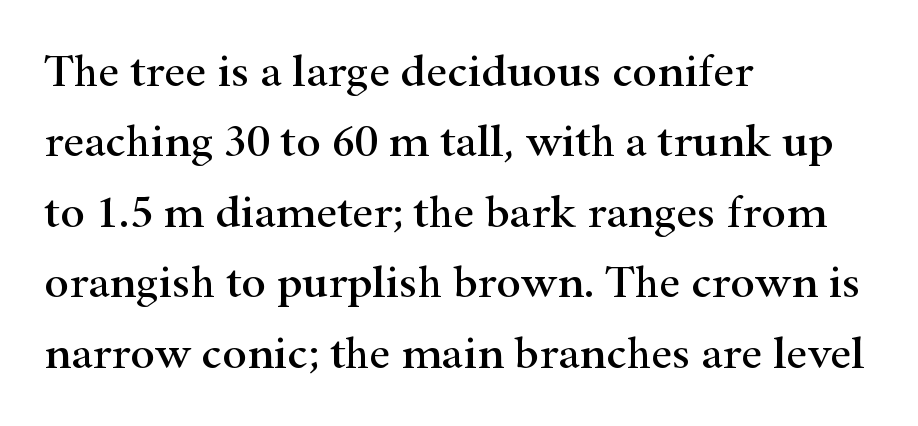
The image shows 46 px wide serif type, upright; set left-aligned, normal line spacing (1.53x), normal letter spacing, not underlined; high stroke contrast and a small x-height.
